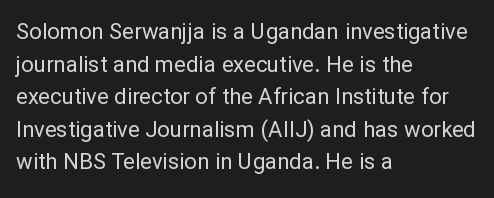
Q: Is the text bold? A: No.
Q: Is the text italic (slanted)? A: No, it is upright.
Q: Is the text underlined? A: No.
Q: How is the paragraph aligned? A: Left-aligned.
Q: Is the spacing between letters normal or unusually wide? A: Normal.
Q: Is the spacing between lines tight, normal or loose? A: Normal.
